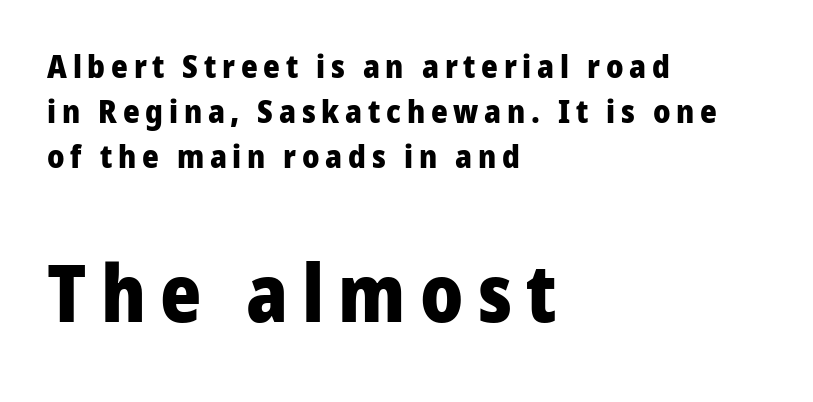
The image shows 79 px heavy sans-serif type, upright; set left-aligned, normal line spacing (1.41x), not underlined; the second (bottom) block is 2.47x larger; low stroke contrast and a medium x-height.
